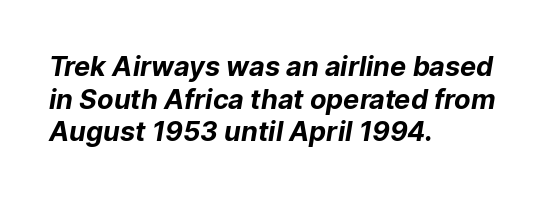
Q: Is the text bold? A: Yes.
Q: Is the text underlined? A: No.
Q: How is the paragraph aligned? A: Left-aligned.
Q: Is the spacing between letters normal or unusually wide? A: Normal.
